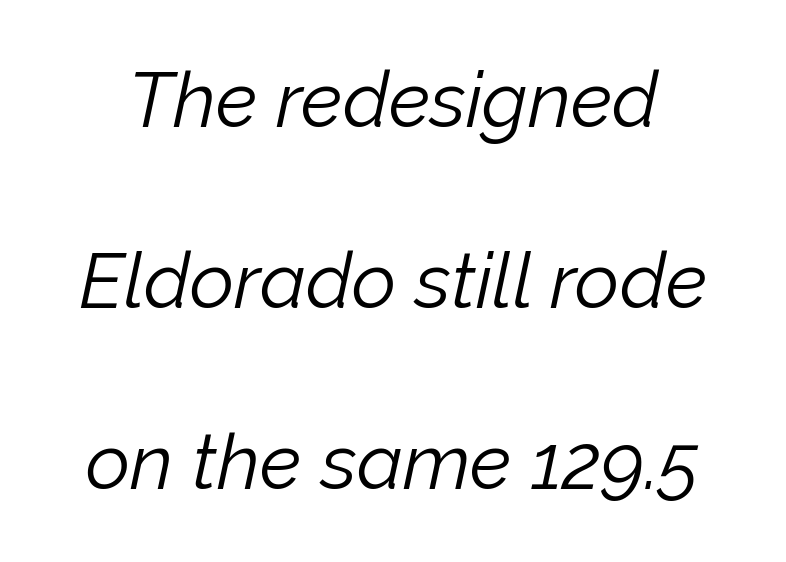
This rendering leaves character spacing at its baseline value. Regarding leading, the lines here are spaced well apart. Is the type slanted? Yes — the strokes lean at a clear angle. Varying glyph widths throughout — classic text-font behaviour. The weight tops out at a normal text grade. Descenders are the only things crossing below the line.
